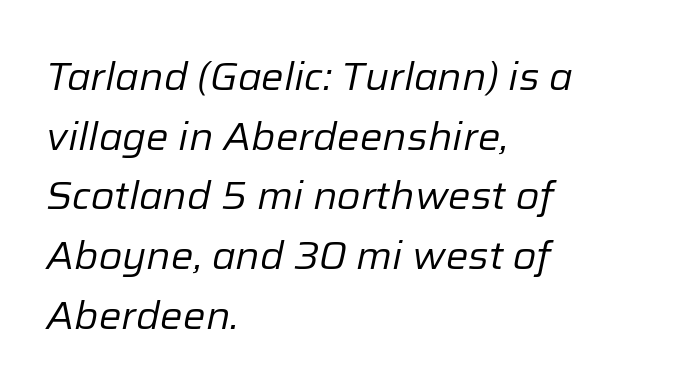
Italic: yes, the glyphs are oblique. The baseline area is clear. These lines keep a tight, regular rhythm from letter to letter. These glyphs show unthickened strokes, regular width or finer. Evenly set lines give the paragraph a standard silhouette. You could not count columns in this text — the font is proportionally spaced.
